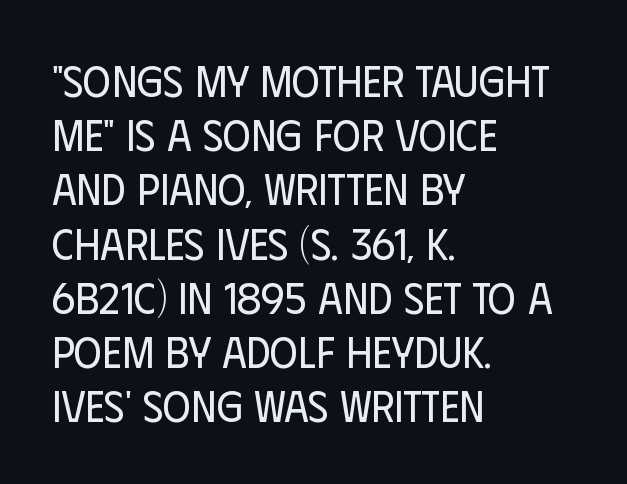
The font family rendered here belongs to the sans-serif group. Inter-character spacing is left at the font's built-in metrics. The string is rendered with underlining switched off. The space between consecutive lines is moderate.
